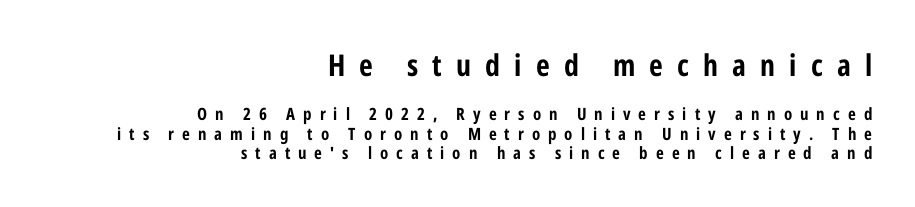
{"serif": "no", "italic": "no", "bold": "yes", "weight": "bold", "width": "condensed", "stroke_contrast": "low", "x_height": "medium", "monospaced": "no", "underline": "no", "align": "right", "line_spacing": "tight", "line_spacing_ratio": 1.14, "letter_spacing": "wide", "letter_spacing_em": 0.47, "larger_block": "first", "size_ratio": 1.76, "glyph_px": 30}
